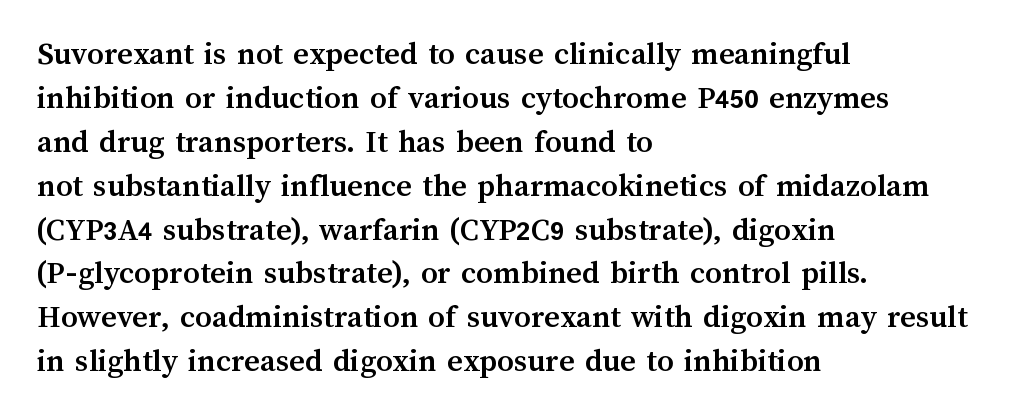
The image shows 33 px semibold type, upright; set left-aligned, normal line spacing (1.33x), normal letter spacing, not underlined; medium stroke contrast and a medium x-height.
